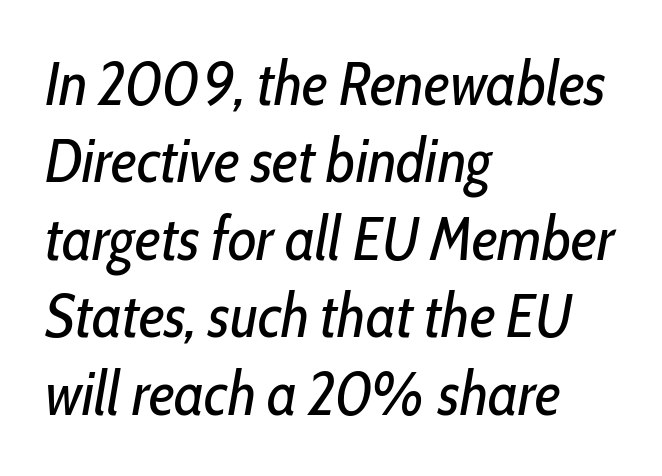
{"italic": "yes", "lean": "right", "slant_degrees": 10, "bold": "no", "weight": "regular", "width": "condensed", "stroke_contrast": "low", "x_height": "medium", "monospaced": "no", "underline": "no", "align": "left", "line_spacing": "normal", "line_spacing_ratio": 1.25, "letter_spacing": "normal", "letter_spacing_em": 0.0, "glyph_px": 62}
